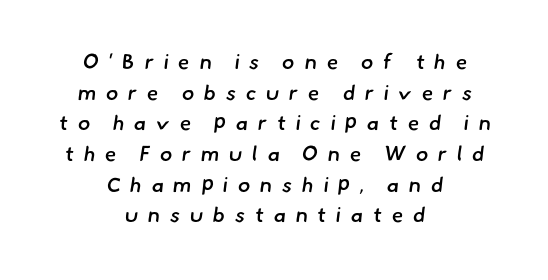
Q: Is the text bold? A: Semi-bold.
Q: Is the text underlined? A: No.
Q: How is the paragraph aligned? A: Centered.
Q: Is the spacing between letters normal or unusually wide? A: Unusually wide.
Q: Is the spacing between lines tight, normal or loose? A: Normal.
